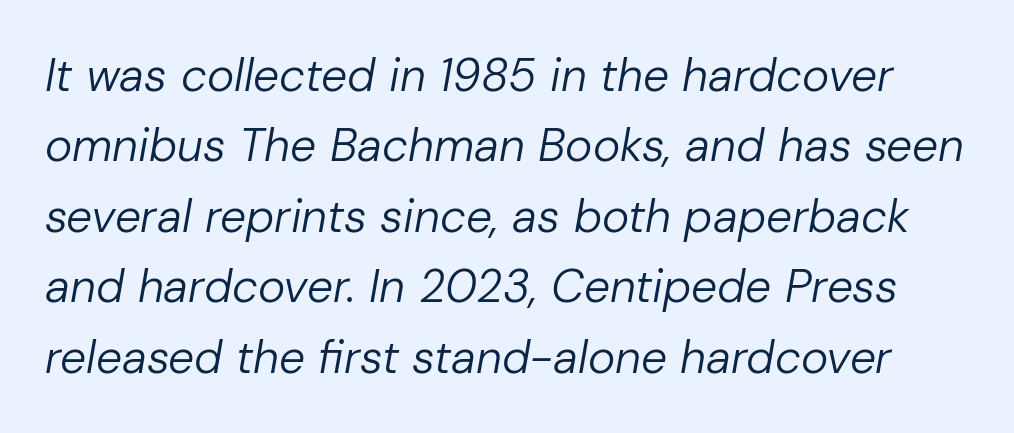
The passage shown stacks its lines at a standard gap. This is not heavy type; no bold has been used. The passage shown is typed in a proportional face where columns would drift. The line texture is even and compact thanks to regular tracking.
